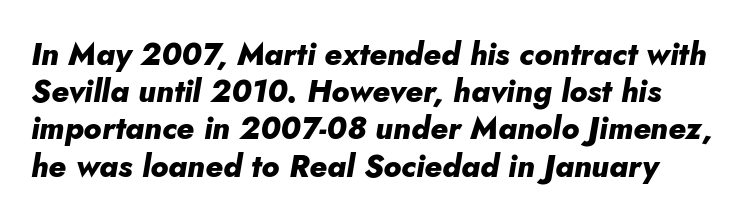
Think of a printed novel: that variable character pitch is what you see here. Slanted lettering throughout. Heavy, bold letterforms. Is the letter spacing exaggerated? No — it looks like the ordinary default. Descenders are the only things crossing below the line.
